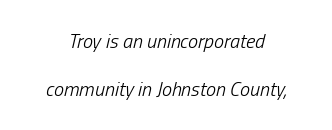
The image shows 20 px text type, italic (leaning right); set centered, loose line spacing (2.42x), normal letter spacing, not underlined.
